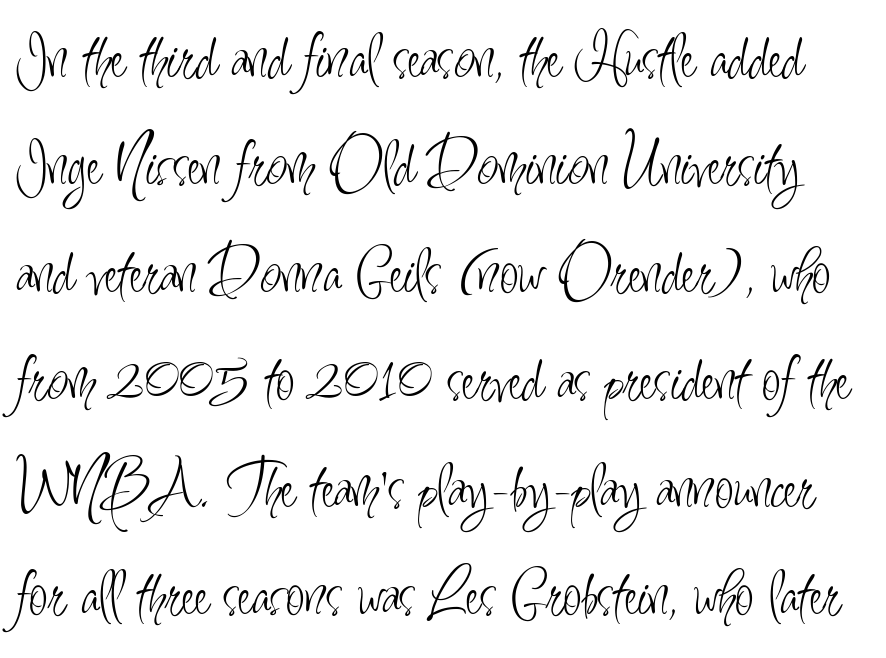
These lines sit exactly where default settings would place them. Quick note: underline off. Between one letter and the next there's only the usual sliver of space.
